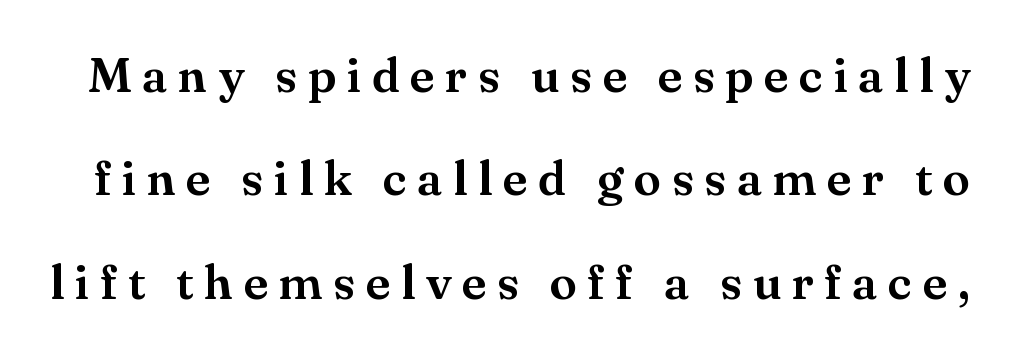
{"serif": "yes", "italic": "no", "width": "normal", "stroke_contrast": "medium", "x_height": "small", "monospaced": "no", "underline": "no", "line_spacing": "loose", "line_spacing_ratio": 2.11, "letter_spacing": "wide", "letter_spacing_em": 0.22, "glyph_px": 49}
